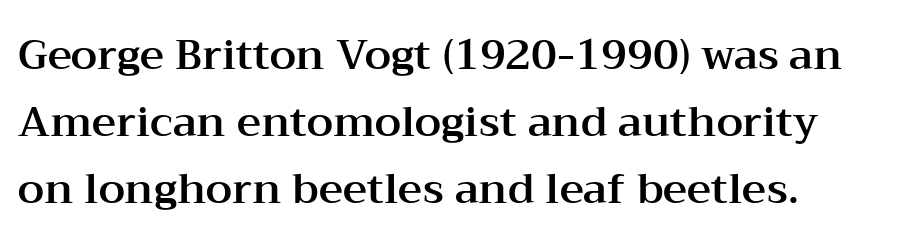
{"serif": "yes", "italic": "no", "width": "wide", "stroke_contrast": "medium", "x_height": "medium", "monospaced": "no", "underline": "no", "line_spacing": "normal", "line_spacing_ratio": 1.59, "letter_spacing": "normal", "letter_spacing_em": 0.0, "glyph_px": 42}
